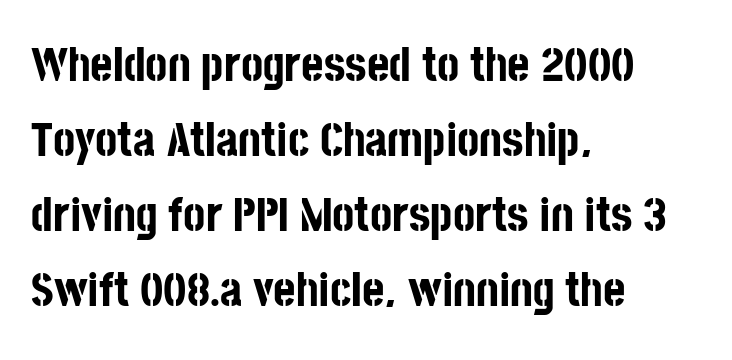
The image shows 48 px bold, condensed sans-serif type, upright; set left-aligned, normal line spacing (1.56x), normal letter spacing, not underlined; low stroke contrast and a large x-height.
